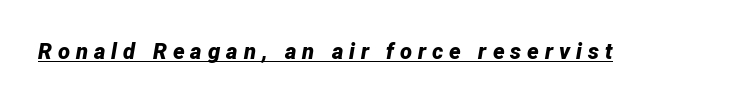
The image shows 22 px bold type, italic (leaning right); set unusually wide letter spacing (+0.27 em), underlined.
